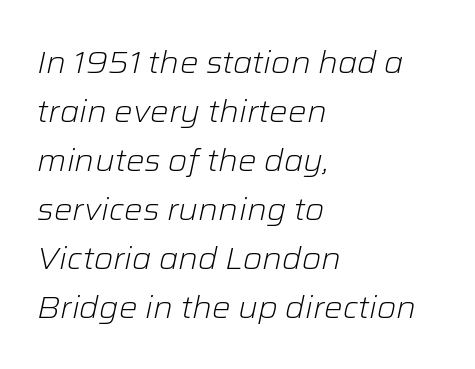
Do the characters align in a grid? No, the font is proportional. The gap between lines stays unmarked. These lines keep a tight, regular rhythm from letter to letter. Italic? Definitely — the glyphs are oblique. The passage shown is not bold in any degree. The leading is moderate, giving the passage an even texture.
